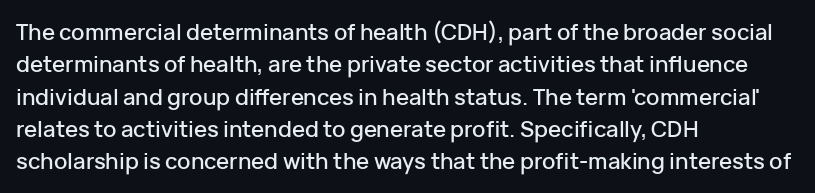
Q: Is the text italic (slanted)? A: No, it is upright.
Q: Is the text underlined? A: No.
Q: How is the paragraph aligned? A: Left-aligned.
Q: Is the spacing between letters normal or unusually wide? A: Normal.
Q: Is the spacing between lines tight, normal or loose? A: Normal.
